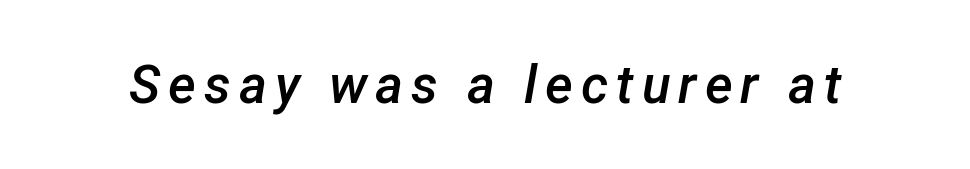
On the weight axis this lands at semibold, roughly 600. These lines are rendered in a variable-pitch font. Every character sits at an angle, as italics do. This rendering features lettering with no underline.
